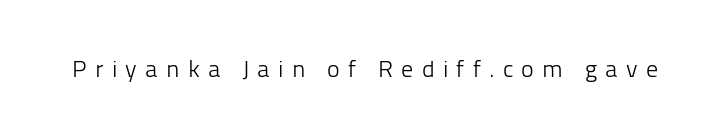
The image shows 24 px text type, upright; set unusually wide letter spacing (+0.34 em), not underlined.
